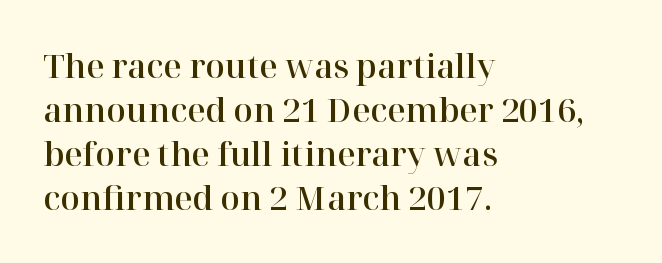
{"serif": "yes", "italic": "no", "width": "normal", "stroke_contrast": "high", "x_height": "medium", "monospaced": "no", "underline": "no", "align": "left", "line_spacing": "normal", "line_spacing_ratio": 1.37, "letter_spacing": "normal", "letter_spacing_em": 0.0, "glyph_px": 32}
